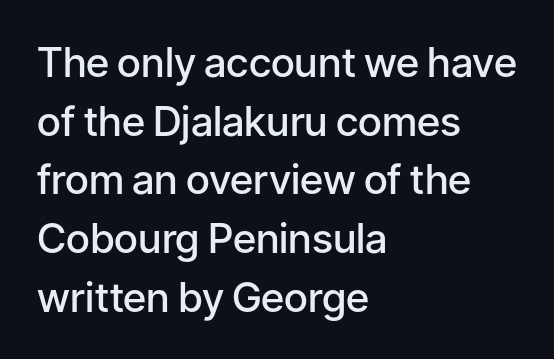
Q: Is the text bold? A: Semi-bold.
Q: Is the text italic (slanted)? A: No, it is upright.
Q: Is the typeface a serif or a sans-serif typeface? A: Sans-serif.
Q: Is the text underlined? A: No.
Q: How is the paragraph aligned? A: Left-aligned.
Q: Is the spacing between letters normal or unusually wide? A: Normal.
Q: Is the spacing between lines tight, normal or loose? A: Normal.
Q: Width (condensed, normal, or wide)? A: Normal.
Q: Stroke contrast? A: Low.
Q: x-height? A: Medium.
Q: Monospaced? A: No.
